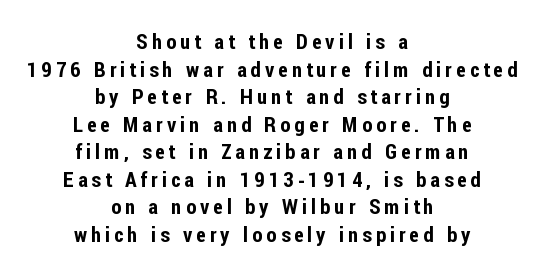
{"italic": "no", "underline": "no", "align": "center", "line_spacing": "normal", "line_spacing_ratio": 1.31, "glyph_px": 21}
